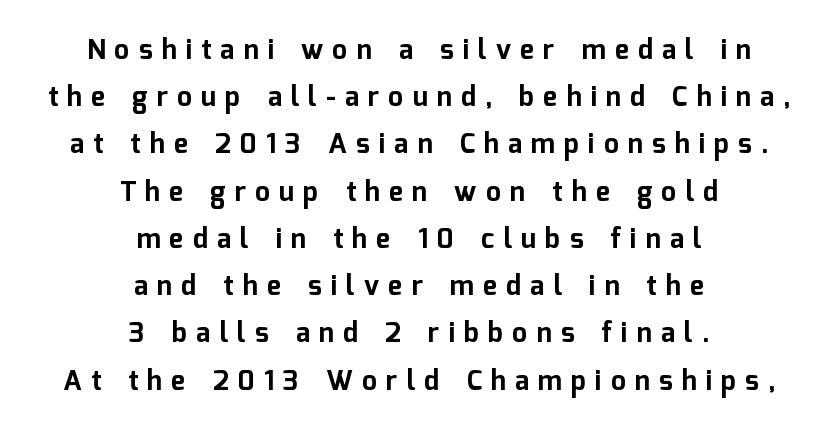
{"italic": "no", "bold": "yes", "underline": "no", "align": "center", "line_spacing_ratio": 1.75, "letter_spacing": "wide", "letter_spacing_em": 0.34, "glyph_px": 27}
